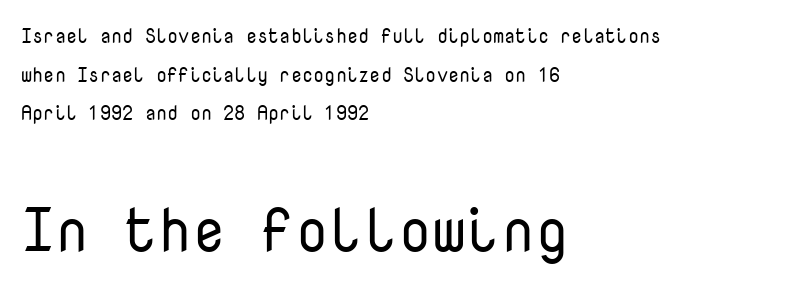
{"serif": "no", "italic": "no", "bold": "no", "weight": "regular", "width": "normal", "stroke_contrast": "low", "x_height": "medium", "monospaced": "yes", "underline": "no", "align": "left", "line_spacing": "loose", "line_spacing_ratio": 1.93, "letter_spacing": "normal", "letter_spacing_em": 0.0, "larger_block": "second", "size_ratio": 3.05, "glyph_px": 61}
